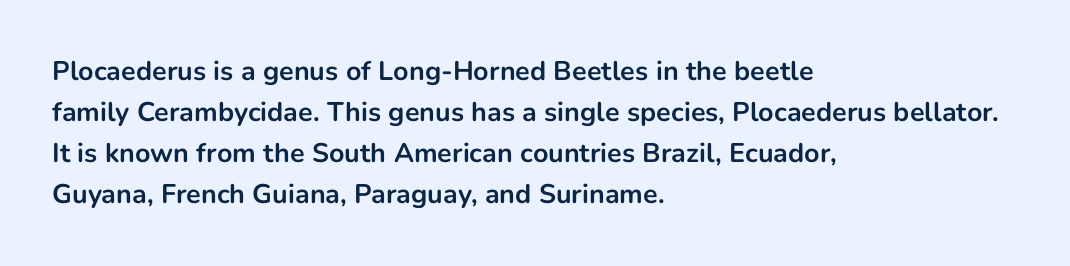
Line beginnings align vertically; line endings do not. Between one letter and the next there's only the usual sliver of space. Notice how descenders clear the ascenders below comfortably — that's standard leading. Does the lettering tilt? It doesn't — this is upright. Letters rest on an invisible, unmarked baseline.
